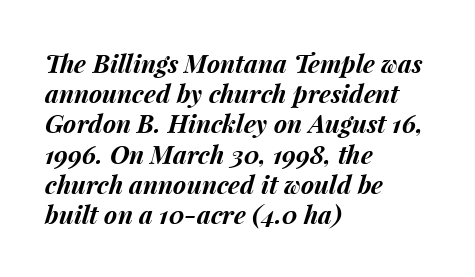
The image shows 25 px bold type, italic (leaning right); set left-aligned, line spacing 1.21x, normal letter spacing, not underlined.
